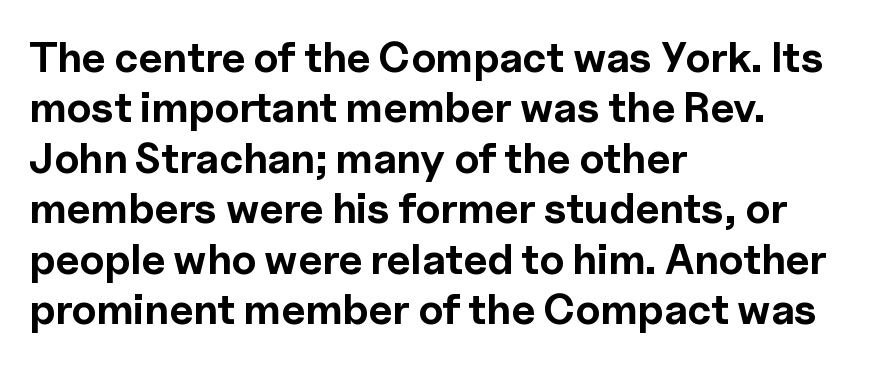
Is the block centered? No — it sits flush against the left margin. This is sans-serif lettering, the kind often seen on screens and signage. Each row of text sits above clean, open space. This is roman type, the default non-slanted kind. These lines are rendered in a variable-pitch font. Observe the ordinary spacing: letters are neighbours, not strangers.
